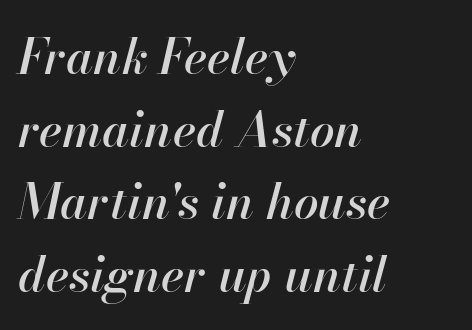
{"italic": "yes", "lean": "right", "slant_degrees": 13, "width": "normal", "stroke_contrast": "high", "x_height": "small", "monospaced": "no", "underline": "no", "align": "left", "line_spacing": "normal", "line_spacing_ratio": 1.48, "letter_spacing": "normal", "letter_spacing_em": 0.0, "glyph_px": 49}
